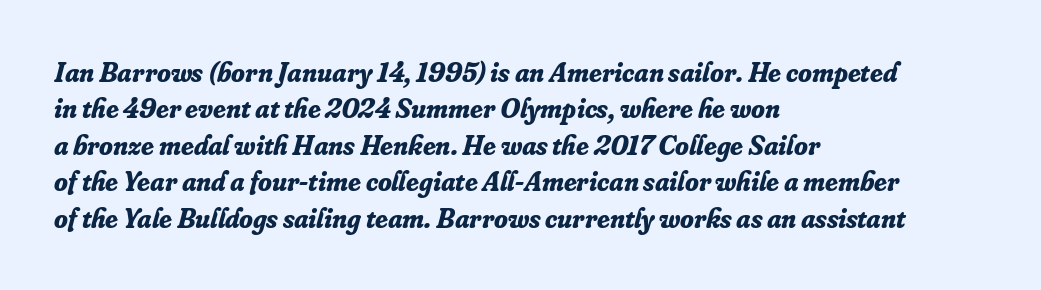
The image shows 28 px bold serif type, italic (leaning right); set left-aligned, normal line spacing (1.3x), normal letter spacing, not underlined; low stroke contrast and a small x-height.
